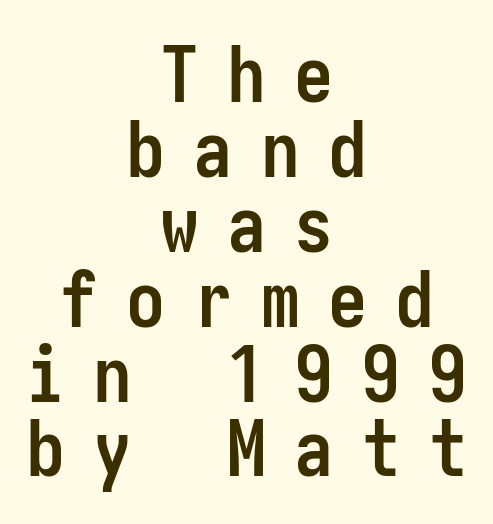
The image shows 78 px semibold, condensed sans-serif type, upright; set centered, tight line spacing (0.96x), unusually wide letter spacing (+0.36 em), not underlined; low stroke contrast and a medium x-height.
